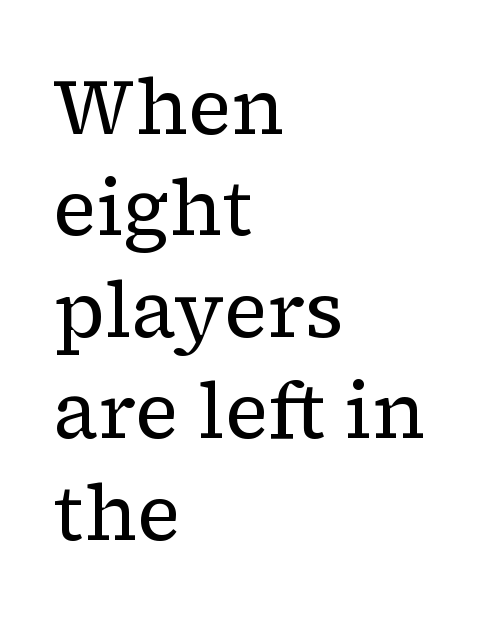
The image shows 78 px regular-weight serif type, upright; set left-aligned, normal line spacing (1.3x), normal letter spacing, not underlined; low stroke contrast and a medium x-height.
